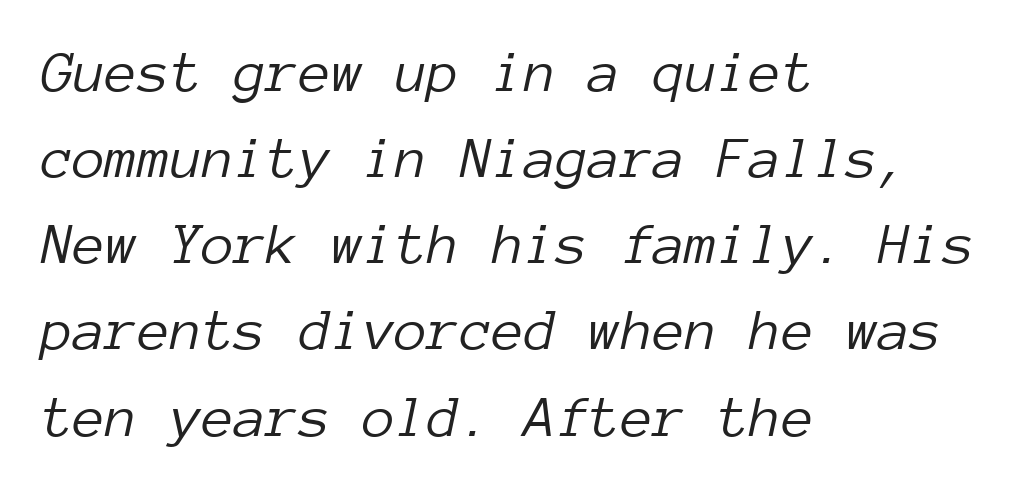
{"italic": "yes", "lean": "right", "slant_degrees": 12, "bold": "no", "weight": "light", "width": "normal", "stroke_contrast": "low", "x_height": "medium", "monospaced": "yes", "underline": "no", "align": "left", "line_spacing": "normal", "line_spacing_ratio": 1.46, "letter_spacing": "normal", "letter_spacing_em": 0.0, "glyph_px": 59}
